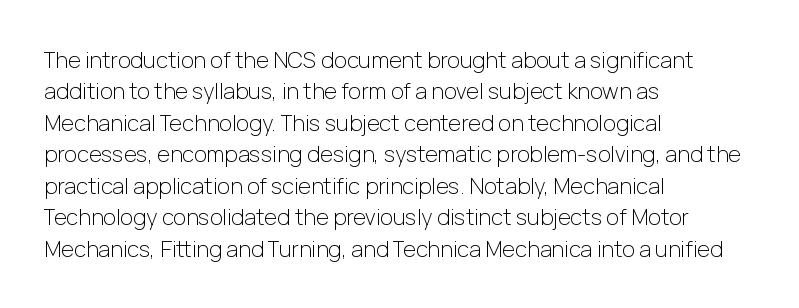
The line-height multiplier appears to be the usual default. The ragged edge is on the right, which tells us the setting is flush left. A typesetter would mark this as roman, not italic. This sample uses plain, unmodified letter spacing. No letter is thick-stroked: the sample isn't bold.
